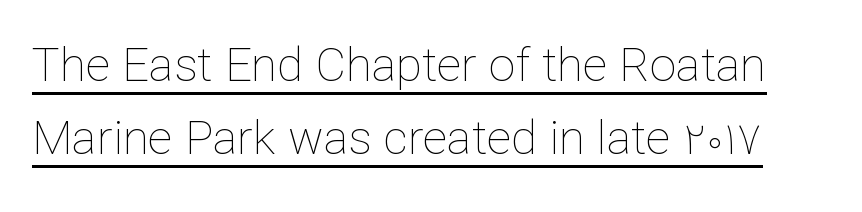
Posture: straight, roman, zero tilt. This is underlined copy, the kind a proofreader might mark for attention. Regular leading. The passage shown is not bold in any degree. The horizontal fit of the characters is conventional and even.
